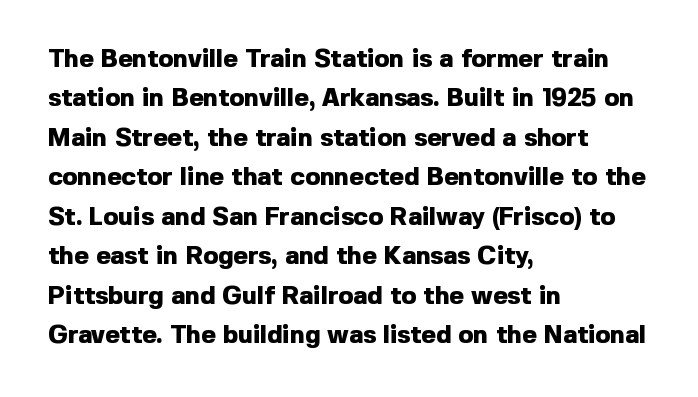
{"italic": "no", "bold": "yes", "underline": "no", "align": "left", "line_spacing": "normal", "line_spacing_ratio": 1.58, "letter_spacing": "normal", "letter_spacing_em": 0.0, "glyph_px": 25}
